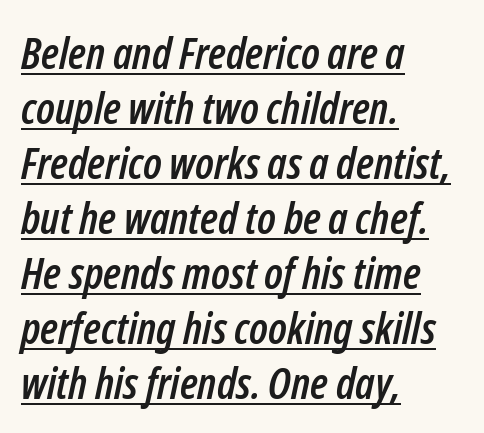
{"italic": "yes", "lean": "right", "slant_degrees": 12, "width": "condensed", "stroke_contrast": "low", "x_height": "medium", "monospaced": "no", "underline": "yes", "align": "left", "line_spacing": "normal", "line_spacing_ratio": 1.25, "letter_spacing": "normal", "letter_spacing_em": 0.0, "glyph_px": 44}
